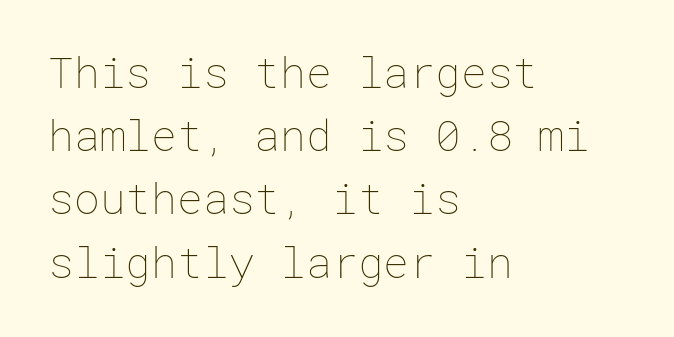
A roman cut, with each character standing at attention. Each word holds together tightly as a unit, with standard inter-letter gaps. Quick note: interline space is typical. The passage is arranged the way most books set body copy — flush left. Anything drawn beneath the words? Only blank space. Counters stay open thanks to moderate or lighter strokes.
